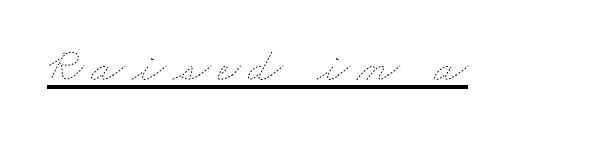
The image shows 49 px thin, wide type; set underlined; low stroke contrast and a small x-height.
